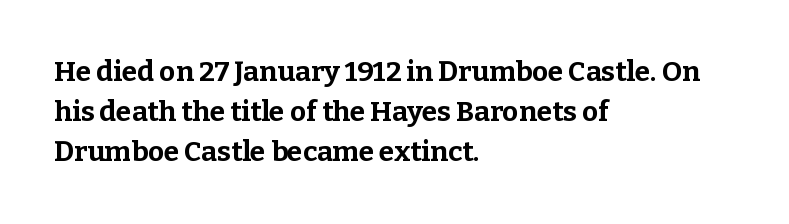
A student would call this left alignment; a typographer would say flush left, rag right. Is this a fixed-width face? No — the glyphs have proportional, varying widths. The gap between lines stays unmarked. The type is set solid horizontally, with unmodified tracking. Designer's note — italics off, roman on. Classification — serif.
